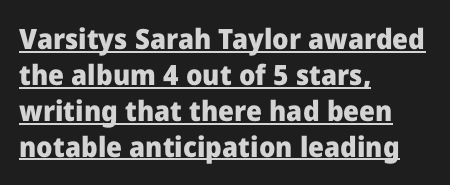
{"serif": "no", "italic": "no", "bold": "yes", "weight": "heavy", "width": "normal", "stroke_contrast": "low", "x_height": "medium", "monospaced": "no", "underline": "yes", "align": "left", "line_spacing": "normal", "line_spacing_ratio": 1.28, "letter_spacing": "normal", "letter_spacing_em": 0.0, "glyph_px": 28}
